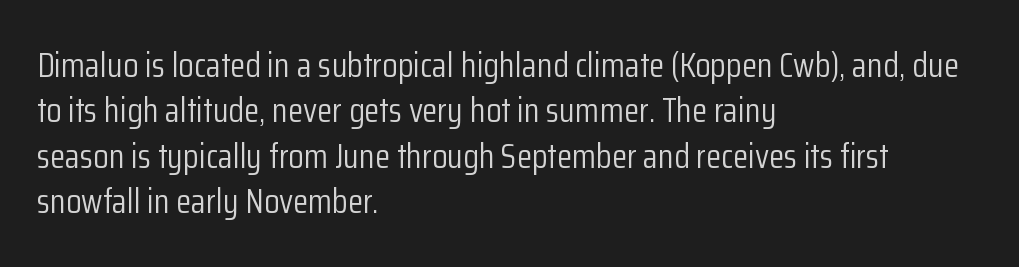
These lines are rendered in a variable-pitch font. Posture: vertical. The rag falls on the right side of this text block. The face looks like a standard text weight, possibly lighter.
